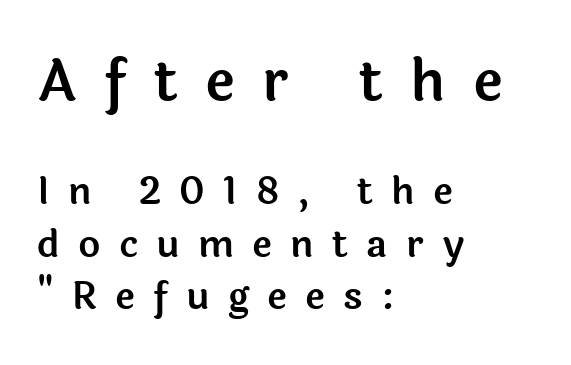
Q: Is the text italic (slanted)? A: No, it is upright.
Q: Is the typeface a serif or a sans-serif typeface? A: Sans-serif.
Q: Is the text underlined? A: No.
Q: How is the paragraph aligned? A: Left-aligned.
Q: Is the spacing between letters normal or unusually wide? A: Unusually wide.
Q: Is the spacing between lines tight, normal or loose? A: Normal.
Q: Which block of text is set in a larger size, the first (top) or the second (bottom)? A: The first (top) one.
Q: Width (condensed, normal, or wide)? A: Normal.
Q: x-height? A: Medium.
Q: Monospaced? A: No.
